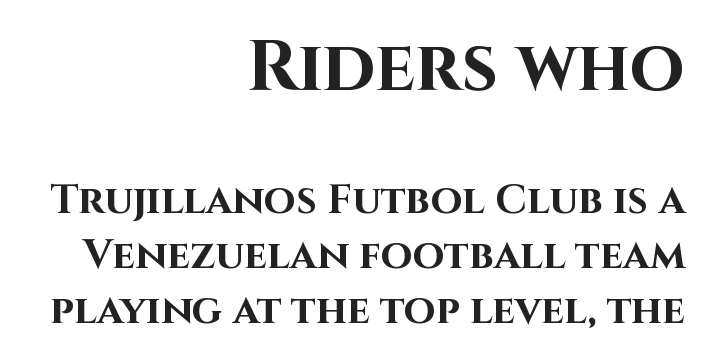
Q: Is the text bold? A: Yes.
Q: Is the text italic (slanted)? A: No, it is upright.
Q: Is the typeface a serif or a sans-serif typeface? A: Sans-serif.
Q: Is the text underlined? A: No.
Q: How is the paragraph aligned? A: Right-aligned.
Q: Is the spacing between letters normal or unusually wide? A: Normal.
Q: Is the spacing between lines tight, normal or loose? A: Normal.
Q: Which block of text is set in a larger size, the first (top) or the second (bottom)? A: The first (top) one.
Q: Width (condensed, normal, or wide)? A: Normal.
Q: Stroke contrast? A: High.
Q: x-height? A: Large.
Q: Monospaced? A: No.
